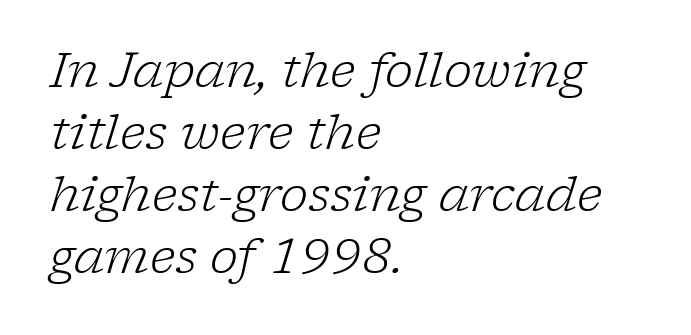
Q: Is the text bold? A: No.
Q: Is the text italic (slanted)? A: Yes, it leans right by about 17 degrees.
Q: Is the typeface a serif or a sans-serif typeface? A: Serif.
Q: Is the text underlined? A: No.
Q: How is the paragraph aligned? A: Left-aligned.
Q: Is the spacing between letters normal or unusually wide? A: Normal.
Q: Is the spacing between lines tight, normal or loose? A: Normal.
Q: Width (condensed, normal, or wide)? A: Normal.
Q: Stroke contrast? A: Low.
Q: x-height? A: Medium.
Q: Monospaced? A: No.
